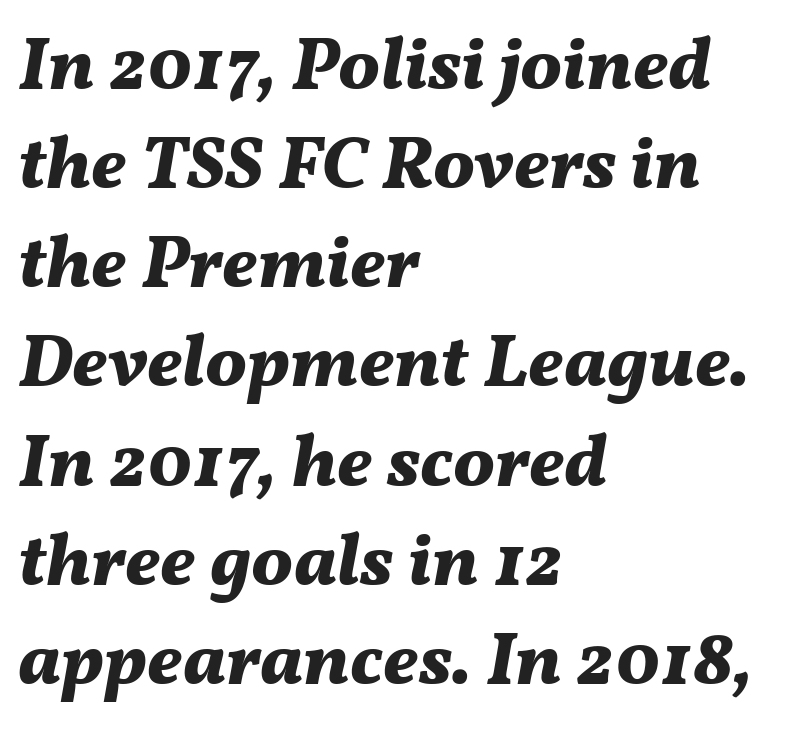
{"italic": "yes", "lean": "right", "slant_degrees": 11, "bold": "yes", "weight": "bold", "width": "normal", "stroke_contrast": "medium", "x_height": "medium", "monospaced": "no", "underline": "no", "align": "left", "line_spacing": "normal", "line_spacing_ratio": 1.34, "letter_spacing": "normal", "letter_spacing_em": 0.0, "glyph_px": 74}
